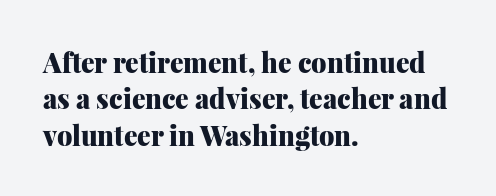
Q: Is the text bold? A: Yes.
Q: Is the text italic (slanted)? A: No, it is upright.
Q: Is the text underlined? A: No.
Q: How is the paragraph aligned? A: Left-aligned.
Q: Is the spacing between letters normal or unusually wide? A: Normal.
Q: Is the spacing between lines tight, normal or loose? A: Normal.
